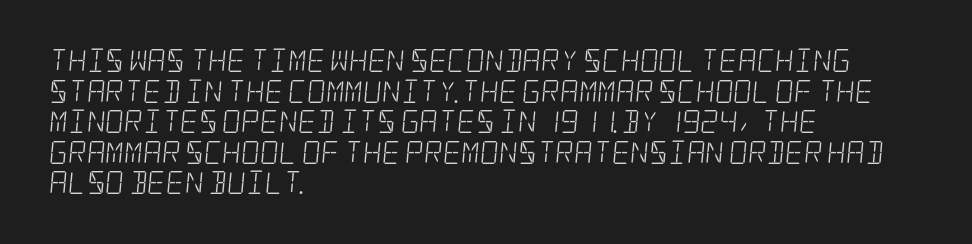
{"bold": "no", "underline": "no", "align": "left", "line_spacing": "normal", "line_spacing_ratio": 1.33, "letter_spacing": "normal", "letter_spacing_em": 0.0, "glyph_px": 23}
